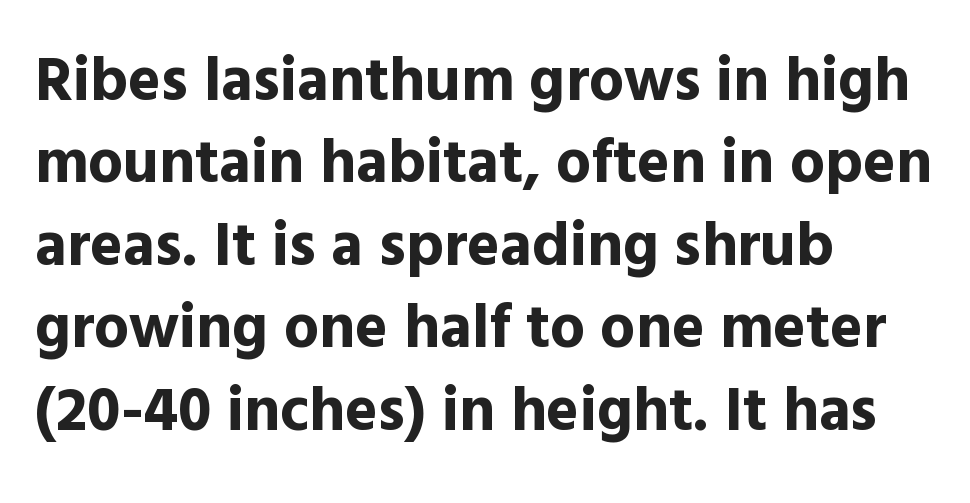
Q: Is the text bold? A: Yes.
Q: Is the text italic (slanted)? A: No, it is upright.
Q: Is the typeface a serif or a sans-serif typeface? A: Sans-serif.
Q: Is the text underlined? A: No.
Q: How is the paragraph aligned? A: Left-aligned.
Q: Is the spacing between letters normal or unusually wide? A: Normal.
Q: Is the spacing between lines tight, normal or loose? A: Normal.
Q: Width (condensed, normal, or wide)? A: Normal.
Q: x-height? A: Medium.
Q: Monospaced? A: No.
